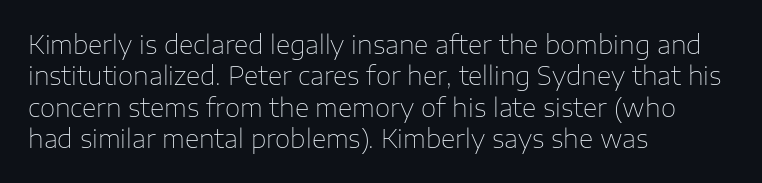
No letter is thick-stroked: the sample isn't bold. This is roman type, the default non-slanted kind. One glance says typical: line gaps are just what's usual. Plain, unruled lines of type. This sample is left-justified, so line endings fall wherever the words run out.
